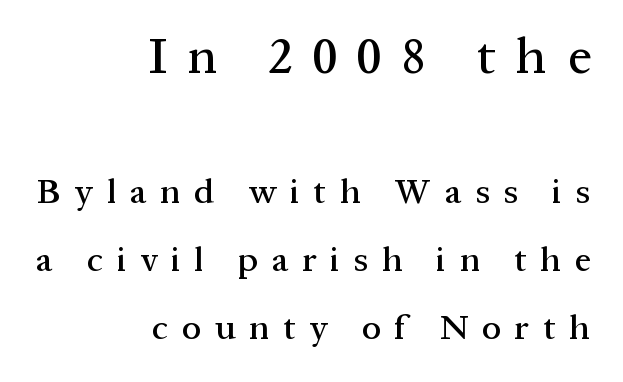
{"serif": "yes", "italic": "no", "width": "normal", "stroke_contrast": "medium", "x_height": "medium", "monospaced": "no", "underline": "no", "align": "right", "line_spacing": "loose", "line_spacing_ratio": 1.95, "letter_spacing": "wide", "letter_spacing_em": 0.39, "larger_block": "first", "size_ratio": 1.49, "glyph_px": 52}
